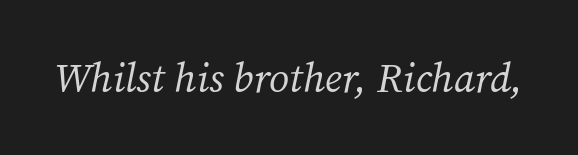
The image shows 41 px regular-weight serif type, italic (leaning right); set normal letter spacing, not underlined; medium stroke contrast and a medium x-height.
